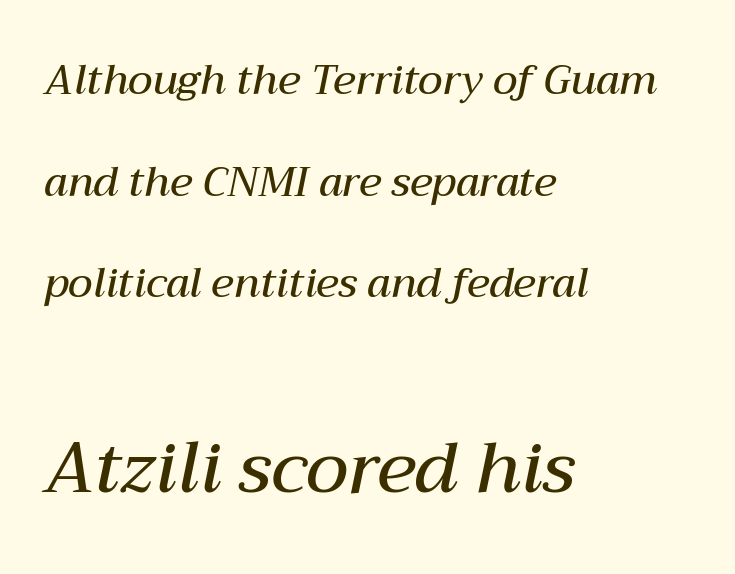
The image shows 71 px semibold type, italic (leaning right); set left-aligned, loose line spacing (2.48x), normal letter spacing, not underlined; the second (bottom) block is 1.73x larger; medium stroke contrast and a medium x-height.
